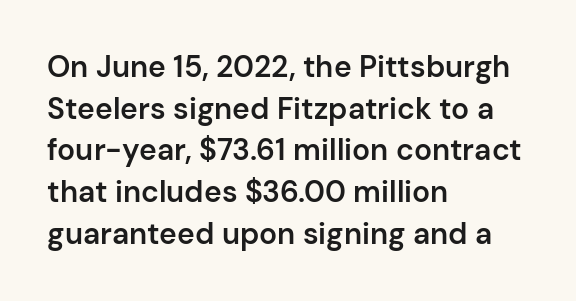
The image shows 30 px semibold sans-serif type, upright; set left-aligned, normal line spacing (1.39x), normal letter spacing, not underlined; low stroke contrast and a medium x-height.
